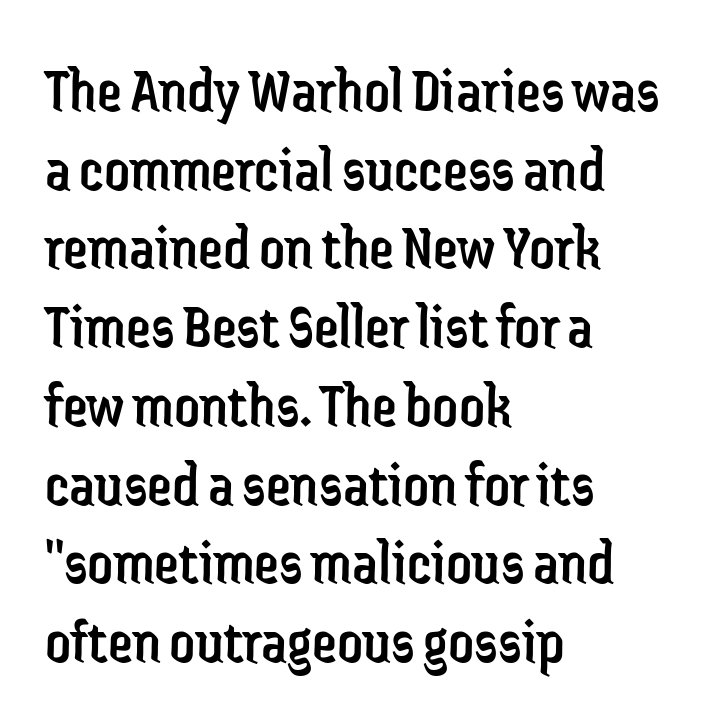
The image shows 63 px regular-weight, condensed sans-serif type, upright; set left-aligned, normal line spacing (1.25x), normal letter spacing, not underlined; low stroke contrast and a medium x-height.
